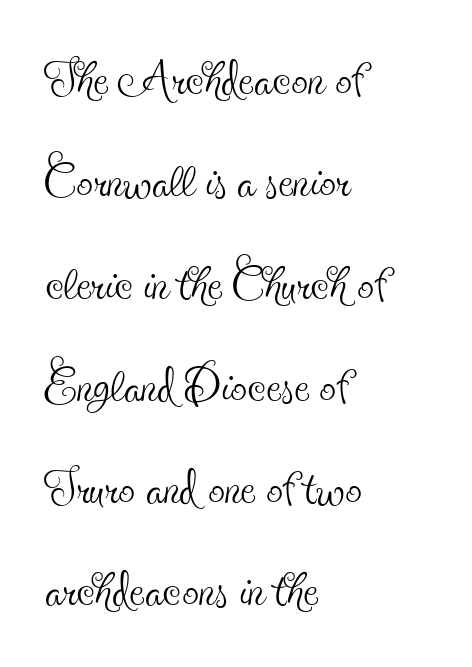
Q: Is the text bold? A: No.
Q: Is the typeface a serif or a sans-serif typeface? A: Serif.
Q: Is the text underlined? A: No.
Q: How is the paragraph aligned? A: Left-aligned.
Q: Is the spacing between letters normal or unusually wide? A: Normal.
Q: Is the spacing between lines tight, normal or loose? A: Normal.
Q: Width (condensed, normal, or wide)? A: Condensed.
Q: x-height? A: Small.
Q: Monospaced? A: No.
